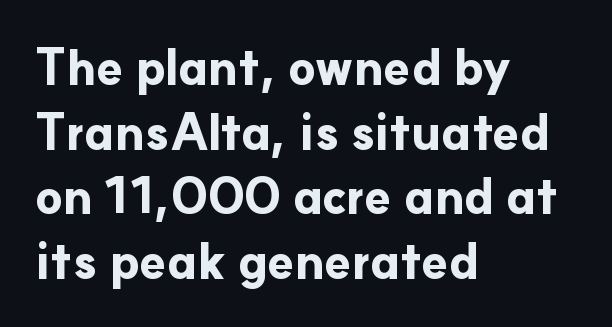
{"serif": "no", "italic": "no", "bold": "yes", "weight": "bold", "width": "normal", "stroke_contrast": "low", "x_height": "small", "monospaced": "no", "underline": "no", "align": "left", "line_spacing": "normal", "line_spacing_ratio": 1.32, "letter_spacing": "normal", "letter_spacing_em": 0.0, "glyph_px": 49}
